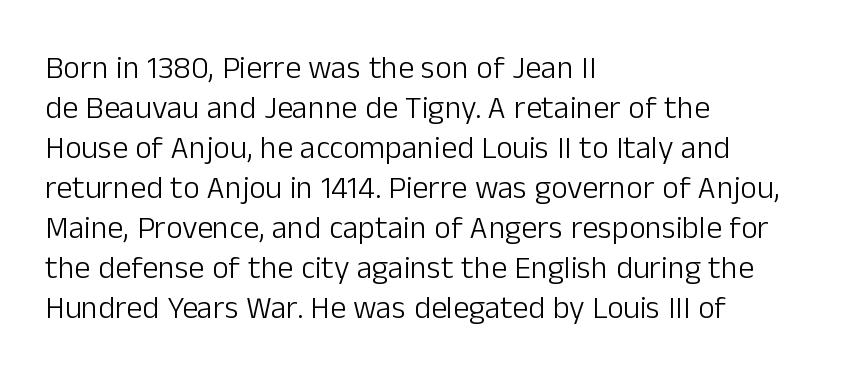
Typeset ragged right — the left edge is the straight one. To sum up the face: it is a sans, with no serifs. Is there much room between lines? A standard amount, neither cramped nor airy. Note the varied advance widths — an 'i' is clearly narrower than an 'm'. The zone under the glyphs is completely vacant.
